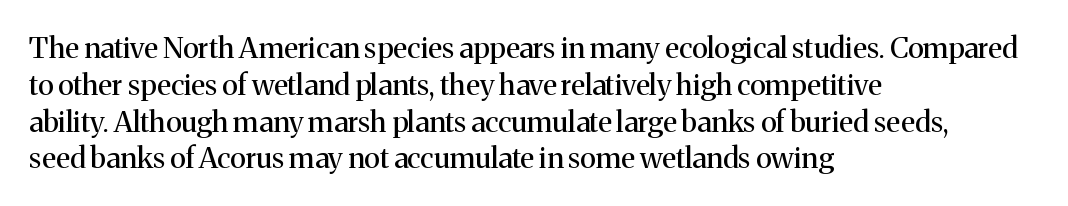
The image shows 29 px regular-weight serif type, upright; set left-aligned, normal line spacing (1.27x), normal letter spacing, not underlined; medium stroke contrast and a medium x-height.
